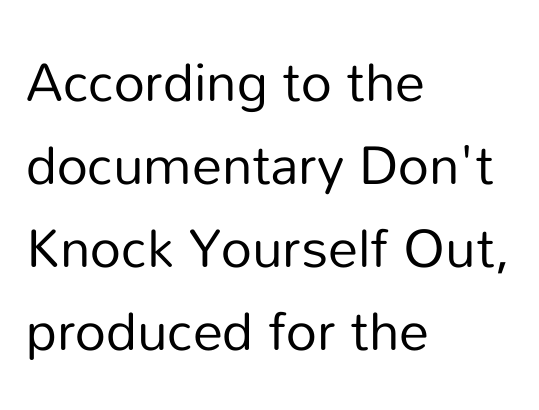
The image shows 54 px regular-weight sans-serif type, upright; set left-aligned, normal line spacing (1.54x), normal letter spacing, not underlined; low stroke contrast and a medium x-height.
